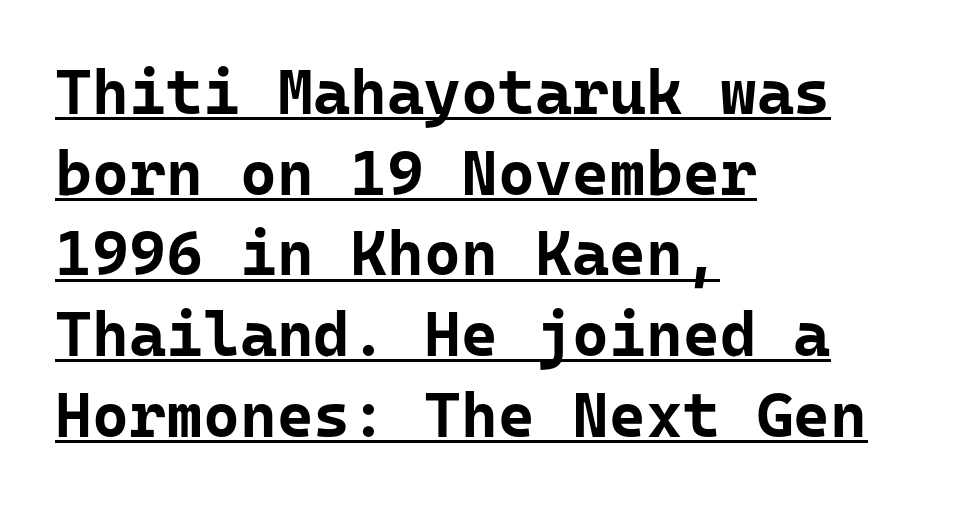
Q: Is the text bold? A: Yes.
Q: Is the text italic (slanted)? A: No, it is upright.
Q: Is the typeface a serif or a sans-serif typeface? A: Sans-serif.
Q: Is the text underlined? A: Yes.
Q: How is the paragraph aligned? A: Left-aligned.
Q: Is the spacing between letters normal or unusually wide? A: Normal.
Q: Is the spacing between lines tight, normal or loose? A: Normal.
Q: Width (condensed, normal, or wide)? A: Normal.
Q: Stroke contrast? A: Low.
Q: x-height? A: Medium.
